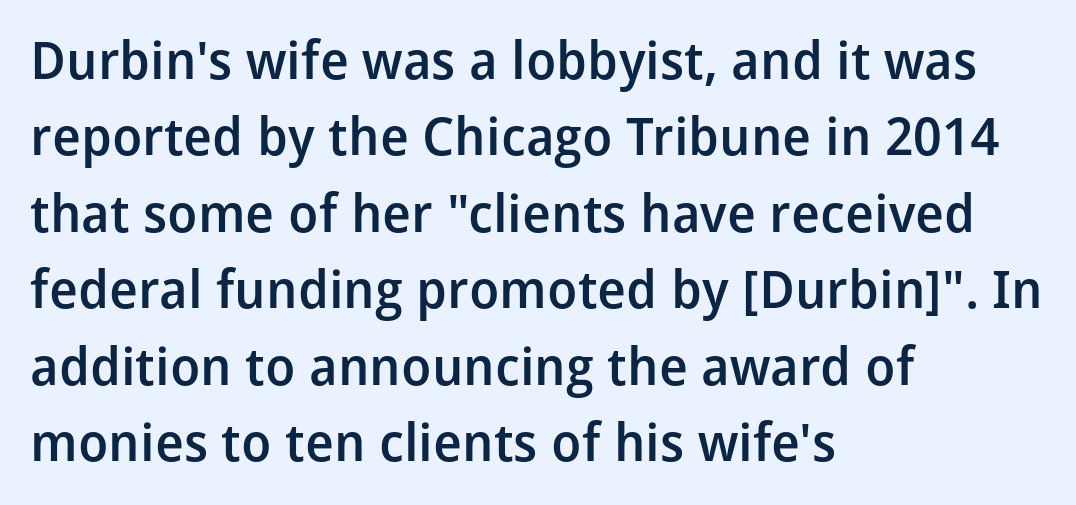
{"serif": "no", "italic": "no", "bold": "semi", "weight": "semibold", "width": "normal", "stroke_contrast": "low", "x_height": "medium", "monospaced": "no", "underline": "no", "align": "left", "line_spacing": "normal", "line_spacing_ratio": 1.47, "letter_spacing": "normal", "letter_spacing_em": 0.0, "glyph_px": 52}
